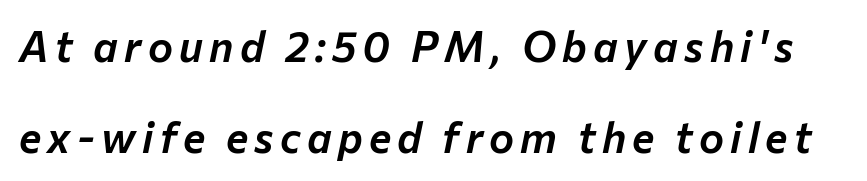
Any mark beneath the type? The region is blank. The whole block is typeset with a tilt. Notice the wide empty band between every row — that's loose leading. The rendering uses natural spacing where letterforms have individual widths.
